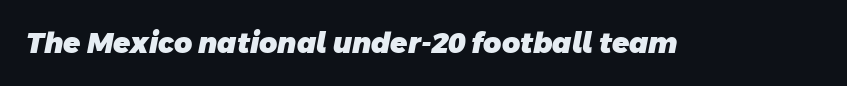
Q: Is the text bold? A: Yes.
Q: Is the typeface a serif or a sans-serif typeface? A: Sans-serif.
Q: Is the text underlined? A: No.
Q: Is the spacing between letters normal or unusually wide? A: Normal.
Q: Width (condensed, normal, or wide)? A: Normal.
Q: Stroke contrast? A: Low.
Q: x-height? A: Large.
Q: Monospaced? A: No.
